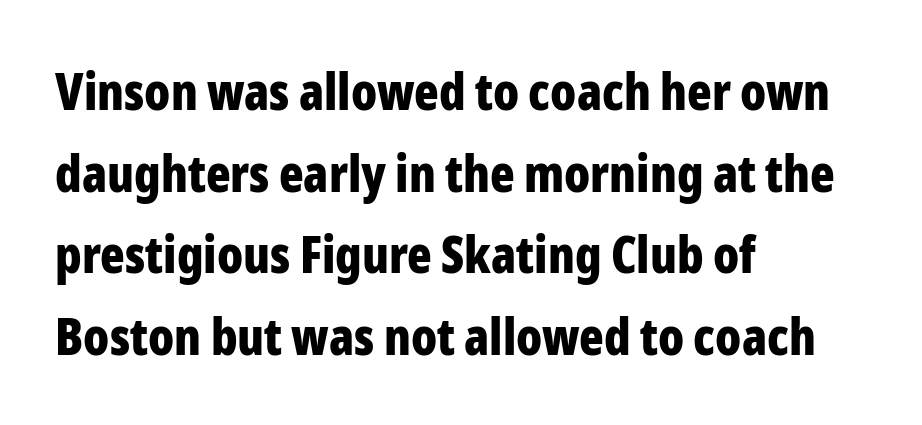
{"serif": "no", "italic": "no", "bold": "yes", "weight": "bold", "width": "condensed", "stroke_contrast": "low", "x_height": "medium", "monospaced": "no", "underline": "no", "align": "left", "line_spacing": "normal", "line_spacing_ratio": 1.6, "letter_spacing": "normal", "letter_spacing_em": 0.0, "glyph_px": 51}
